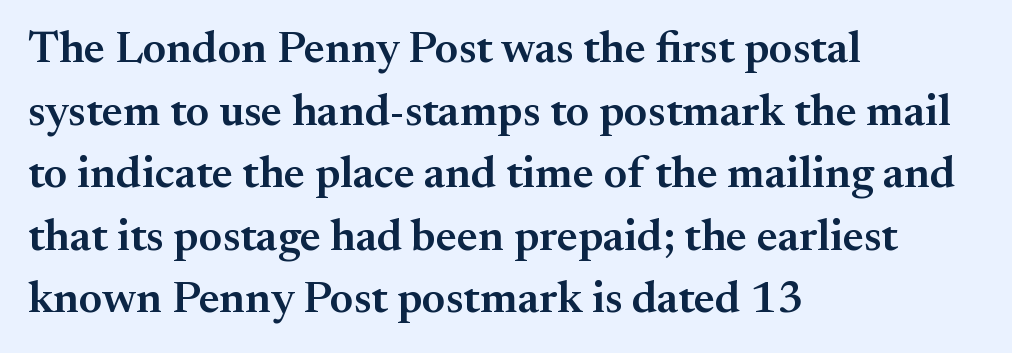
{"serif": "yes", "italic": "no", "bold": "semi", "weight": "semibold", "width": "normal", "stroke_contrast": "medium", "x_height": "small", "monospaced": "no", "underline": "no", "align": "left", "line_spacing": "normal", "line_spacing_ratio": 1.39, "letter_spacing": "normal", "letter_spacing_em": 0.0, "glyph_px": 45}
